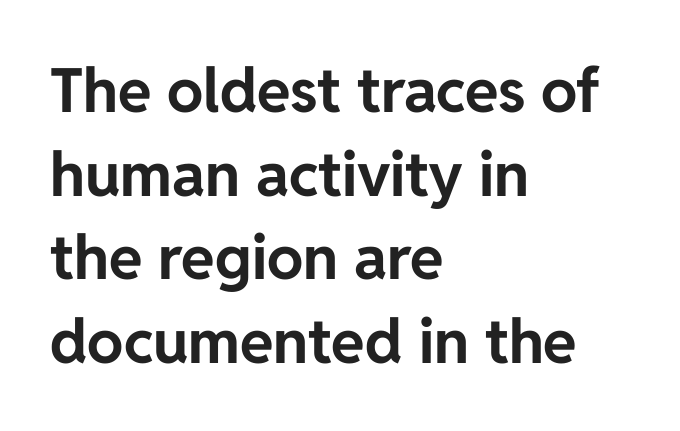
Q: Is the text bold? A: Yes.
Q: Is the text italic (slanted)? A: No, it is upright.
Q: Is the typeface a serif or a sans-serif typeface? A: Sans-serif.
Q: Is the text underlined? A: No.
Q: How is the paragraph aligned? A: Left-aligned.
Q: Is the spacing between letters normal or unusually wide? A: Normal.
Q: Is the spacing between lines tight, normal or loose? A: Normal.
Q: Width (condensed, normal, or wide)? A: Normal.
Q: Stroke contrast? A: Low.
Q: x-height? A: Medium.
Q: Monospaced? A: No.
